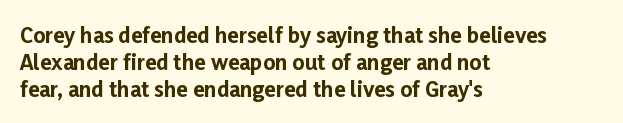
{"italic": "no", "bold": "yes", "underline": "no", "align": "left", "line_spacing": "normal", "line_spacing_ratio": 1.28, "letter_spacing": "normal", "letter_spacing_em": 0.0, "glyph_px": 21}
